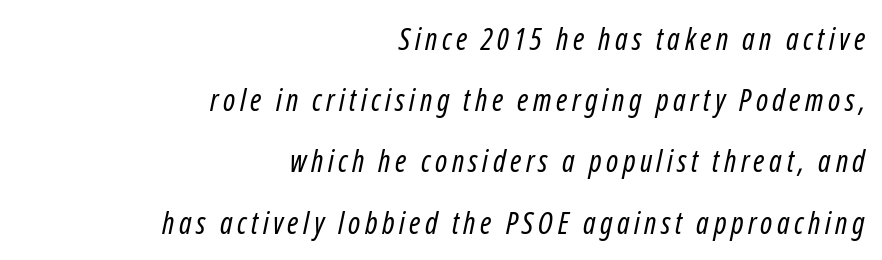
Short and long lines alike share a common ending point at right. Slanted lettering throughout. Compared with typical paragraphs, the rows here are farther apart. Check the space under the baseline: it is left empty.
